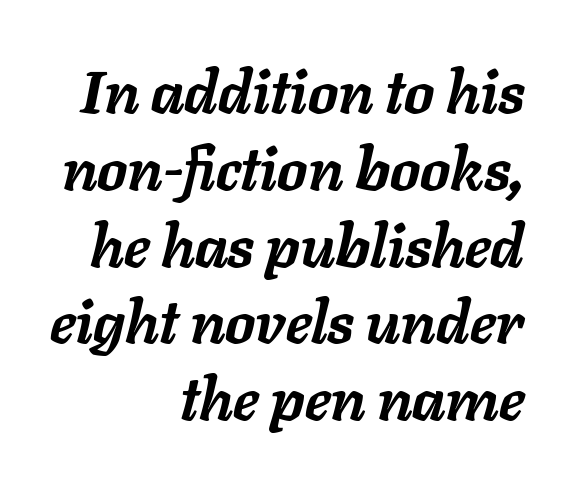
The space directly below the letters is spotless. The axis of the letterforms is tilted away from vertical. The passage is arranged like a letterhead date or caption credit — flush right. Varying glyph widths throughout — classic text-font behaviour. This block has exactly the height ordinary leading produces.
